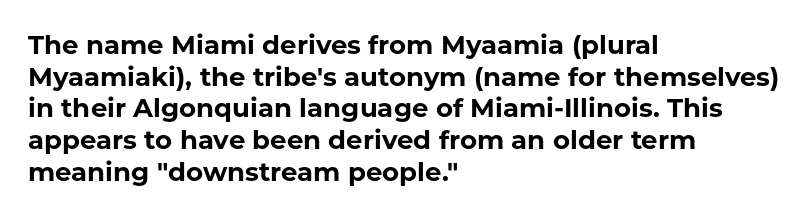
The image shows 26 px bold type, upright; set left-aligned, line spacing 1.22x, normal letter spacing, not underlined.
